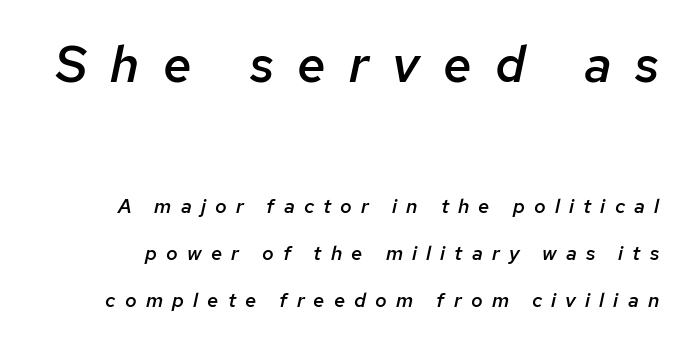
The image shows 51 px semibold type, italic (leaning right); set loose line spacing (2.37x), unusually wide letter spacing (+0.46 em), not underlined; the first (top) block is 2.55x larger; low stroke contrast and a medium x-height.
